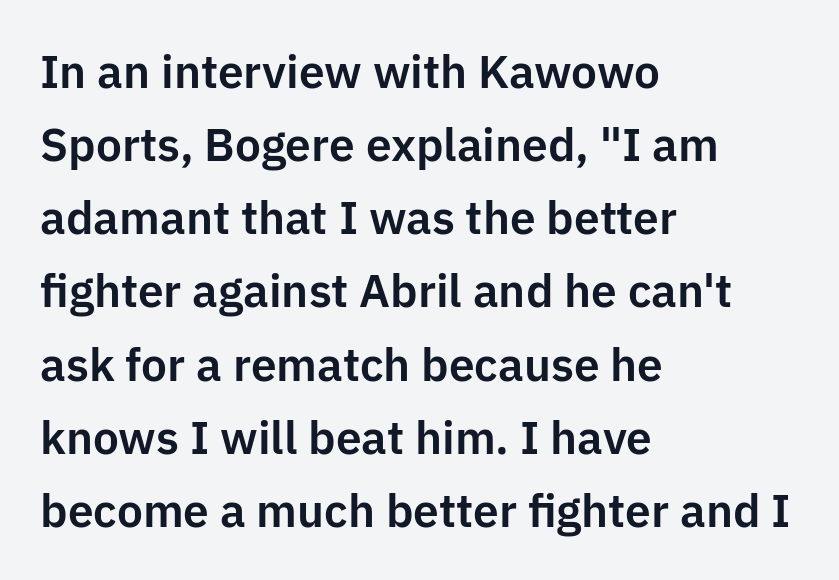
A typesetter would label this face a sans. Inter-character spacing is left at the font's built-in metrics. Unlike italic type, these characters show no tilt at all. A typesetter would call this proportional, since set widths differ per character.
